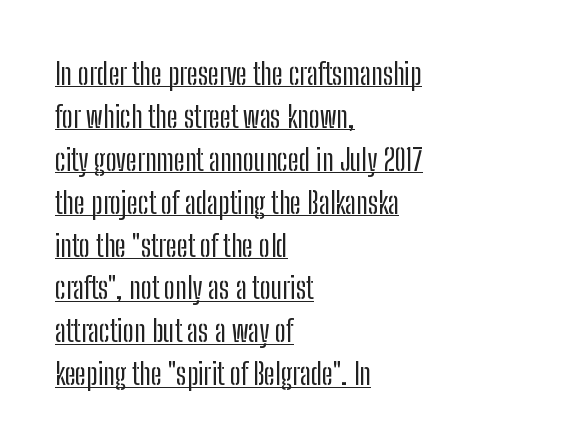
Q: Is the text italic (slanted)? A: No, it is upright.
Q: Is the typeface a serif or a sans-serif typeface? A: Sans-serif.
Q: Is the text underlined? A: Yes.
Q: How is the paragraph aligned? A: Left-aligned.
Q: Is the spacing between letters normal or unusually wide? A: Normal.
Q: Is the spacing between lines tight, normal or loose? A: Normal.
Q: Width (condensed, normal, or wide)? A: Condensed.
Q: Stroke contrast? A: Low.
Q: x-height? A: Medium.
Q: Monospaced? A: No.
